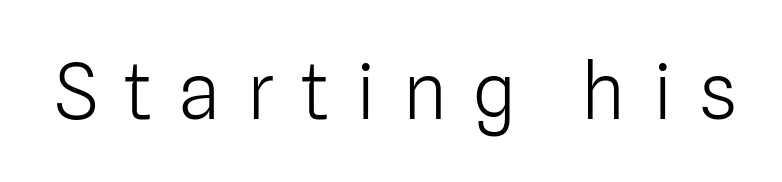
The image shows 77 px light sans-serif type, upright; set unusually wide letter spacing (+0.34 em), not underlined; low stroke contrast and a medium x-height.
